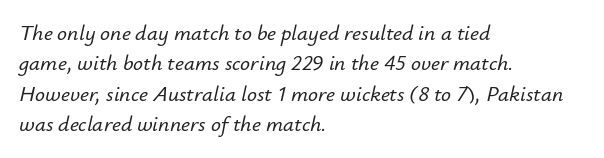
{"italic": "yes", "lean": "right", "slant_degrees": 12, "underline": "no", "align": "left", "line_spacing": "normal", "line_spacing_ratio": 1.38, "letter_spacing": "normal", "letter_spacing_em": 0.0, "glyph_px": 22}
